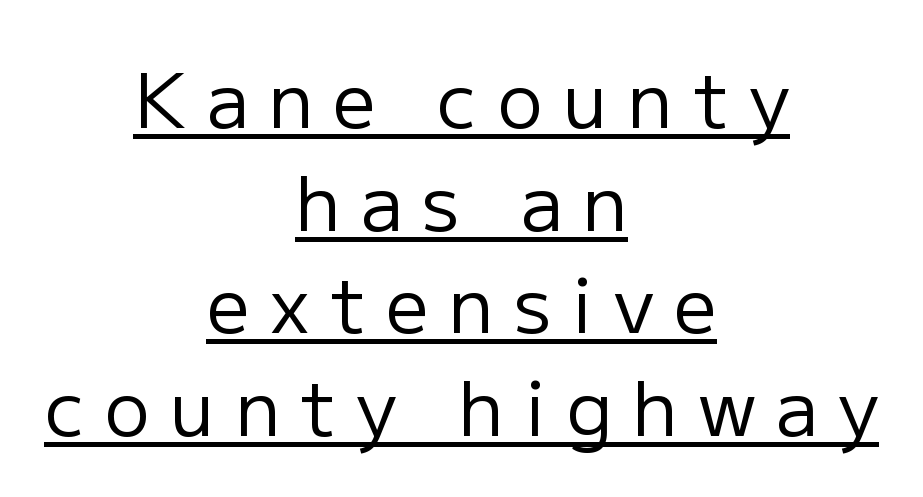
The font is comparable to plain body text, perhaps lighter. Has an underline been added? It has. The lettering holds an erect, upright posture throughout. Spacing between characters has been opened up far beyond the box default. The typesetter chose a symmetrical, centered arrangement here.
